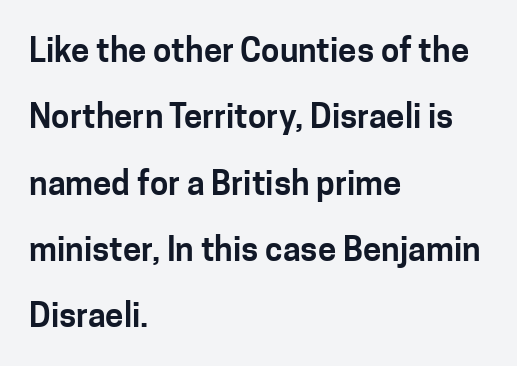
Q: Is the text italic (slanted)? A: No, it is upright.
Q: Is the typeface a serif or a sans-serif typeface? A: Sans-serif.
Q: Is the text underlined? A: No.
Q: How is the paragraph aligned? A: Left-aligned.
Q: Is the spacing between letters normal or unusually wide? A: Normal.
Q: Is the spacing between lines tight, normal or loose? A: Loose.
Q: Width (condensed, normal, or wide)? A: Normal.
Q: Stroke contrast? A: Low.
Q: x-height? A: Medium.
Q: Monospaced? A: No.
